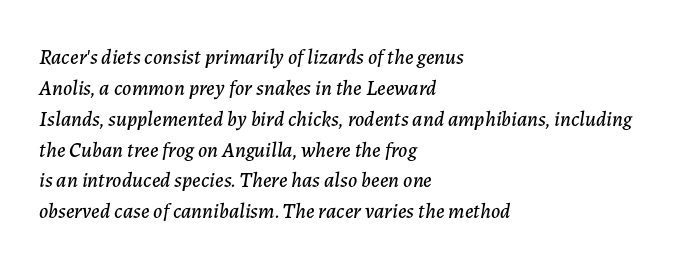
Successive baselines arrive at the customary interval. The passage shown has conventional tracking throughout. The foot of each line stays bare and open. Compared with a centered layout, this one pins lines to the left instead.
